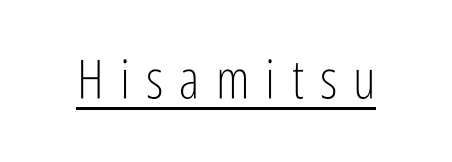
{"serif": "no", "italic": "no", "bold": "no", "weight": "light", "width": "condensed", "stroke_contrast": "low", "x_height": "medium", "monospaced": "no", "underline": "yes", "letter_spacing": "wide", "letter_spacing_em": 0.3, "glyph_px": 54}
